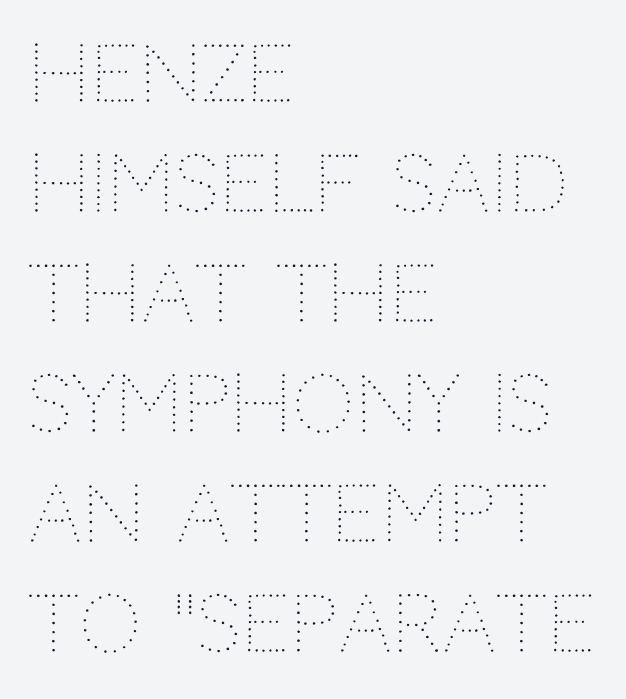
Clear beneath every line of the passage. This reads as an unemphasized weight, regular at the heaviest. In CSS terms this would be text-align: left. Spacing between characters is what you'd get straight out of the box. Each letter keeps its own natural width here, so spacing adapts to shape.
